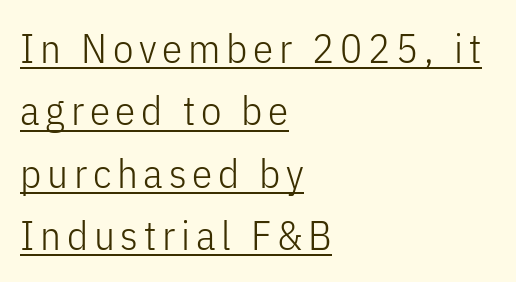
{"serif": "no", "italic": "no", "bold": "no", "weight": "light", "width": "condensed", "stroke_contrast": "low", "x_height": "medium", "monospaced": "no", "underline": "yes", "align": "left", "line_spacing": "normal", "line_spacing_ratio": 1.52, "glyph_px": 41}
